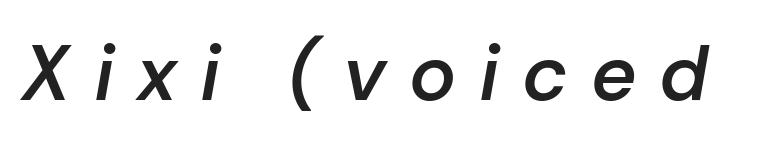
Q: Is the text bold? A: Semi-bold.
Q: Is the text italic (slanted)? A: Yes, it leans right by about 10 degrees.
Q: Is the text underlined? A: No.
Q: Is the spacing between letters normal or unusually wide? A: Unusually wide.
Q: Width (condensed, normal, or wide)? A: Normal.
Q: Stroke contrast? A: Low.
Q: x-height? A: Medium.
Q: Monospaced? A: No.
